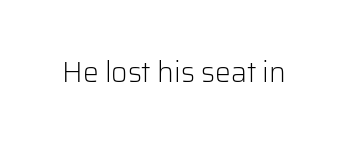
{"serif": "no", "italic": "no", "bold": "no", "weight": "light", "width": "normal", "stroke_contrast": "low", "x_height": "medium", "monospaced": "no", "underline": "no", "letter_spacing": "normal", "letter_spacing_em": 0.0, "glyph_px": 28}
